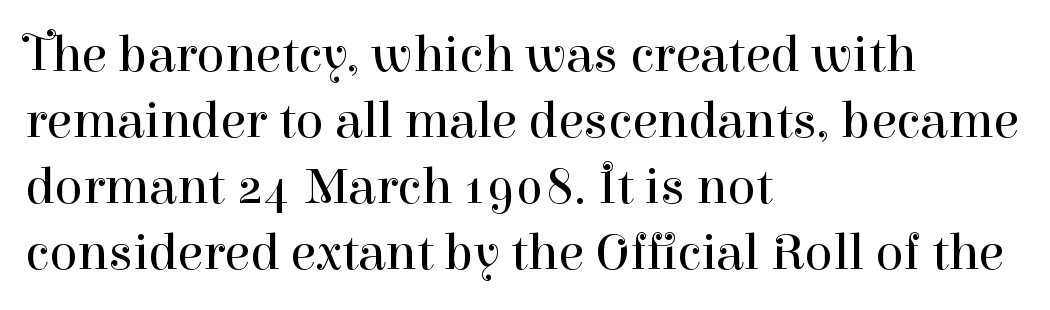
Designer's note — italics off, roman on. Words float on clear page, feet unadorned. If you drew a ruler down the left edge, every line would touch it. Stroke mass is kept to a normal reading level or below. The horizontal fit of the characters is conventional and even.
